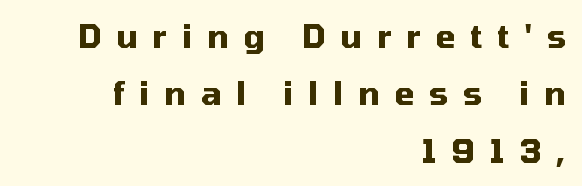
{"serif": "no", "italic": "no", "bold": "yes", "weight": "heavy", "width": "normal", "stroke_contrast": "medium", "x_height": "medium", "monospaced": "no", "underline": "no", "align": "right", "line_spacing_ratio": 1.79, "letter_spacing": "wide", "letter_spacing_em": 0.46, "glyph_px": 32}
